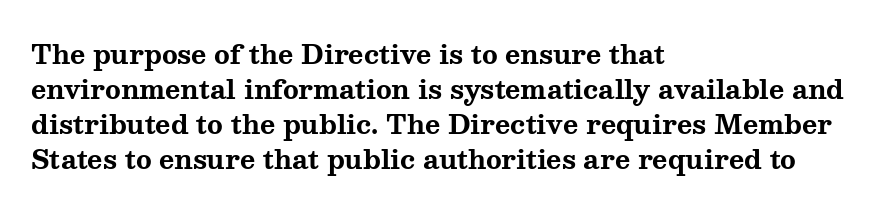
Q: Is the text bold? A: Yes.
Q: Is the text italic (slanted)? A: No, it is upright.
Q: Is the text underlined? A: No.
Q: How is the paragraph aligned? A: Left-aligned.
Q: Is the spacing between letters normal or unusually wide? A: Normal.
Q: Is the spacing between lines tight, normal or loose? A: Normal.
